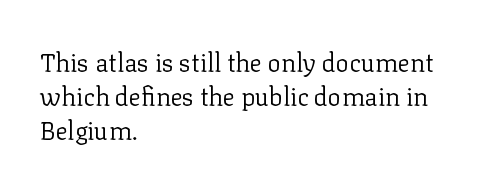
The image shows 25 px text type, upright; set left-aligned, normal line spacing (1.37x), normal letter spacing, not underlined.
